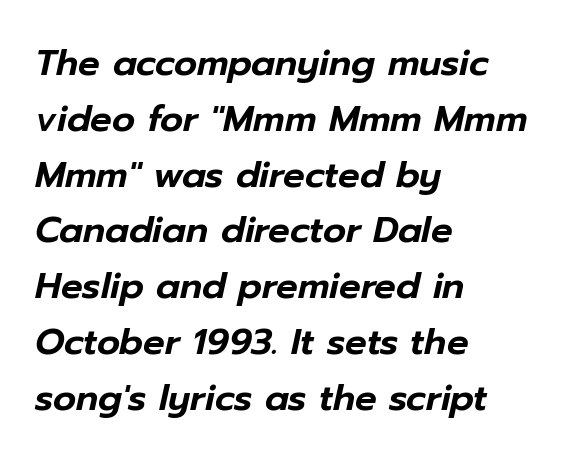
{"italic": "yes", "lean": "right", "slant_degrees": 12, "width": "normal", "stroke_contrast": "low", "x_height": "medium", "monospaced": "no", "underline": "no", "align": "left", "line_spacing": "normal", "line_spacing_ratio": 1.55, "letter_spacing": "normal", "letter_spacing_em": 0.0, "glyph_px": 36}
